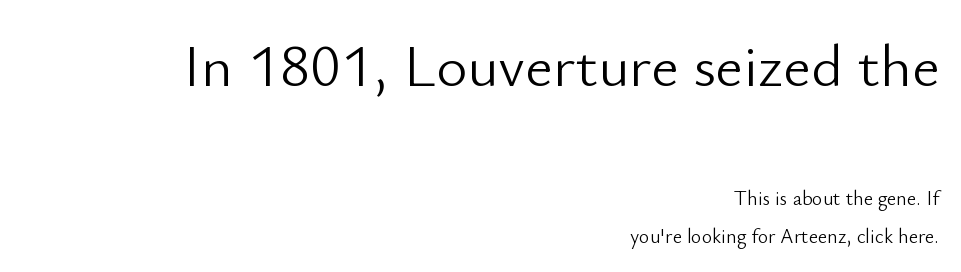
{"serif": "no", "italic": "no", "bold": "no", "weight": "light", "width": "normal", "stroke_contrast": "low", "x_height": "small", "monospaced": "no", "underline": "no", "align": "right", "line_spacing_ratio": 1.89, "letter_spacing": "normal", "letter_spacing_em": 0.0, "larger_block": "first", "size_ratio": 3.0, "glyph_px": 60}
